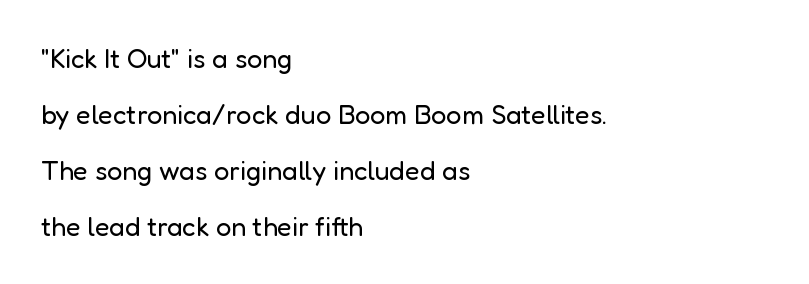
Q: Is the text bold? A: No.
Q: Is the text italic (slanted)? A: No, it is upright.
Q: Is the text underlined? A: No.
Q: How is the paragraph aligned? A: Left-aligned.
Q: Is the spacing between letters normal or unusually wide? A: Normal.
Q: Is the spacing between lines tight, normal or loose? A: Loose.
